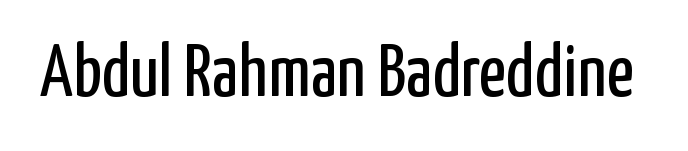
{"serif": "no", "italic": "no", "bold": "no", "weight": "regular", "width": "condensed", "stroke_contrast": "low", "x_height": "medium", "monospaced": "no", "underline": "no", "letter_spacing": "normal", "letter_spacing_em": 0.0, "glyph_px": 75}
